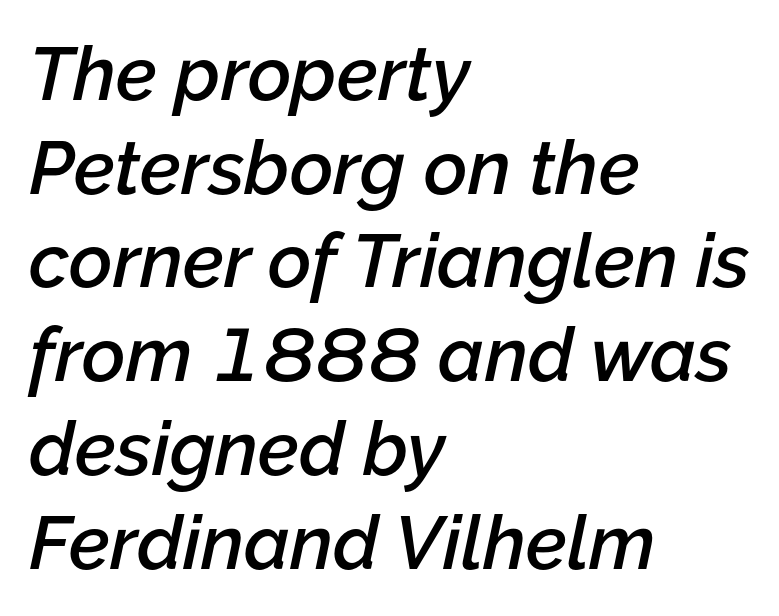
Q: Is the text bold? A: Semi-bold.
Q: Is the text italic (slanted)? A: Yes, it leans right by about 12 degrees.
Q: Is the text underlined? A: No.
Q: How is the paragraph aligned? A: Left-aligned.
Q: Is the spacing between letters normal or unusually wide? A: Normal.
Q: Is the spacing between lines tight, normal or loose? A: Normal.
Q: Width (condensed, normal, or wide)? A: Normal.
Q: Stroke contrast? A: Low.
Q: x-height? A: Medium.
Q: Monospaced? A: No.
